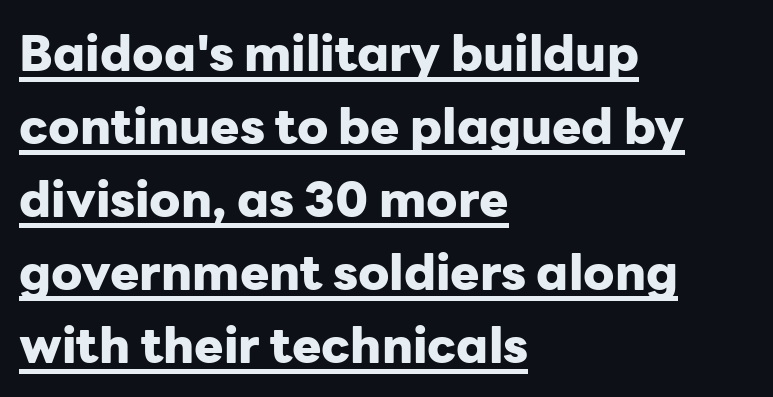
{"serif": "no", "italic": "no", "bold": "yes", "weight": "heavy", "width": "normal", "stroke_contrast": "low", "x_height": "medium", "monospaced": "no", "underline": "yes", "align": "left", "line_spacing": "normal", "line_spacing_ratio": 1.49, "letter_spacing": "normal", "letter_spacing_em": 0.0, "glyph_px": 49}
